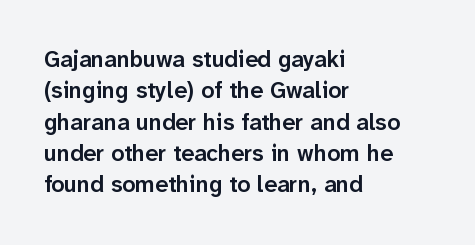
Q: Is the text bold? A: Semi-bold.
Q: Is the text italic (slanted)? A: No, it is upright.
Q: Is the text underlined? A: No.
Q: How is the paragraph aligned? A: Left-aligned.
Q: Is the spacing between letters normal or unusually wide? A: Normal.
Q: Is the spacing between lines tight, normal or loose? A: Normal.
